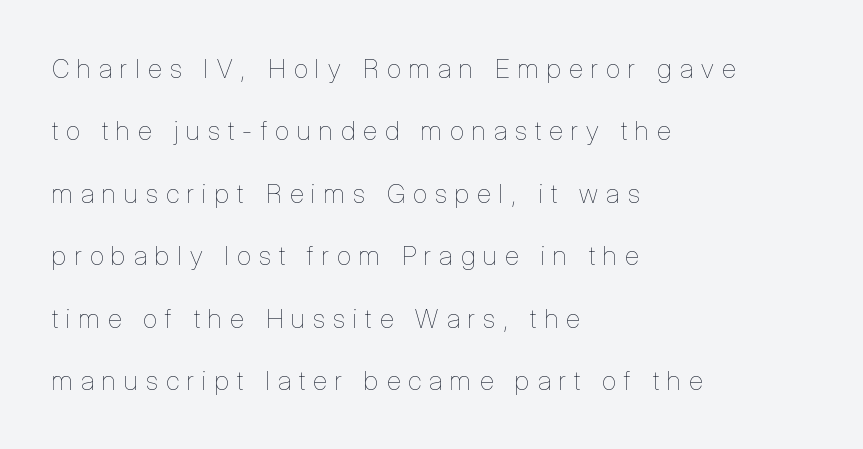
Q: Is the text bold? A: No.
Q: Is the text italic (slanted)? A: No, it is upright.
Q: Is the text underlined? A: No.
Q: How is the paragraph aligned? A: Left-aligned.
Q: Is the spacing between letters normal or unusually wide? A: Unusually wide.
Q: Is the spacing between lines tight, normal or loose? A: Loose.
